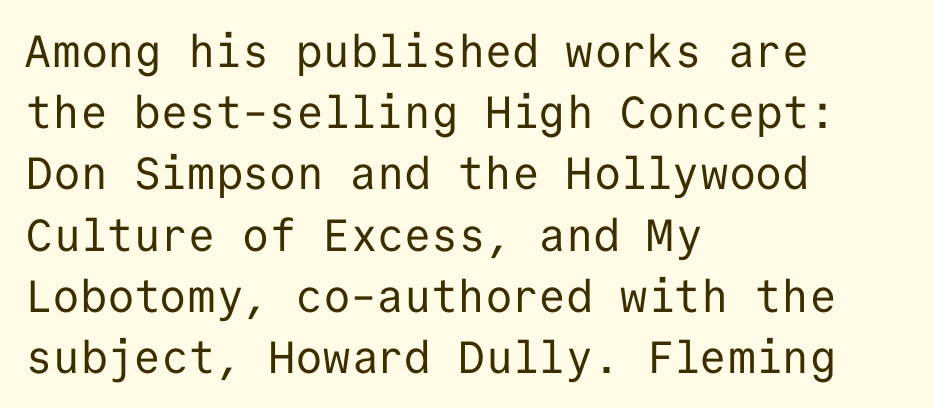
Q: Is the text bold? A: No.
Q: Is the text italic (slanted)? A: No, it is upright.
Q: Is the typeface a serif or a sans-serif typeface? A: Sans-serif.
Q: Is the text underlined? A: No.
Q: How is the paragraph aligned? A: Left-aligned.
Q: Is the spacing between letters normal or unusually wide? A: Normal.
Q: Is the spacing between lines tight, normal or loose? A: Normal.
Q: Width (condensed, normal, or wide)? A: Normal.
Q: Stroke contrast? A: Low.
Q: x-height? A: Medium.
Q: Monospaced? A: Yes.
